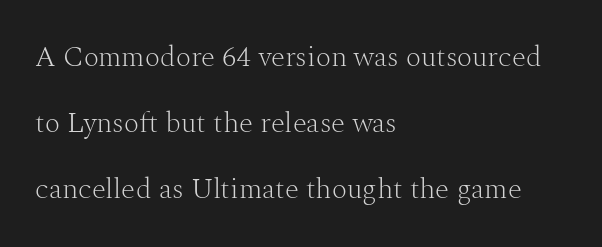
{"serif": "yes", "italic": "no", "bold": "no", "weight": "light", "width": "normal", "stroke_contrast": "medium", "x_height": "medium", "monospaced": "no", "underline": "no", "align": "left", "line_spacing": "loose", "line_spacing_ratio": 2.27, "letter_spacing": "normal", "letter_spacing_em": 0.0, "glyph_px": 29}
